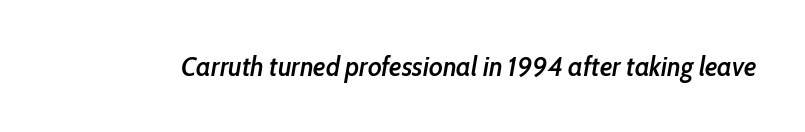
{"italic": "yes", "lean": "right", "slant_degrees": 10, "bold": "semi", "underline": "no", "letter_spacing": "normal", "letter_spacing_em": 0.0, "glyph_px": 27}
